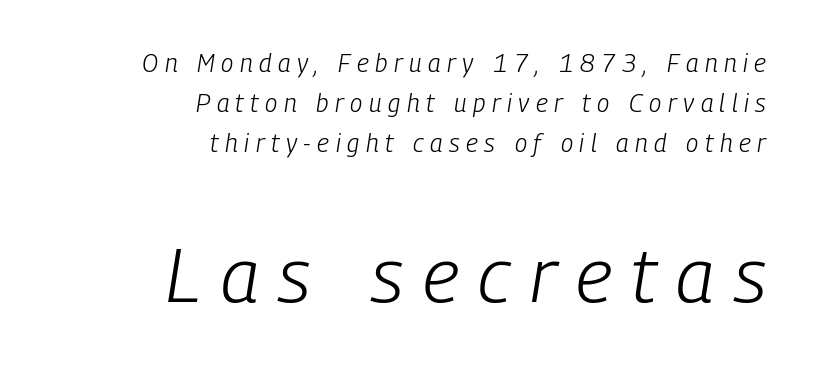
Q: Is the text bold? A: No.
Q: Is the text italic (slanted)? A: Yes, it leans right by about 9 degrees.
Q: Is the text underlined? A: No.
Q: How is the paragraph aligned? A: Right-aligned.
Q: Is the spacing between letters normal or unusually wide? A: Unusually wide.
Q: Is the spacing between lines tight, normal or loose? A: Normal.
Q: Which block of text is set in a larger size, the first (top) or the second (bottom)? A: The second (bottom) one.
Q: Width (condensed, normal, or wide)? A: Condensed.
Q: Stroke contrast? A: Low.
Q: x-height? A: Medium.
Q: Monospaced? A: No.
